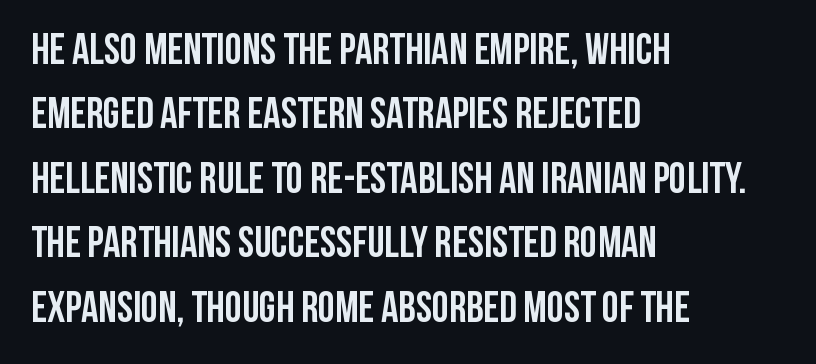
The image shows 43 px semibold, condensed sans-serif type, upright; set left-aligned, normal line spacing (1.5x), normal letter spacing, not underlined; low stroke contrast and a large x-height.
